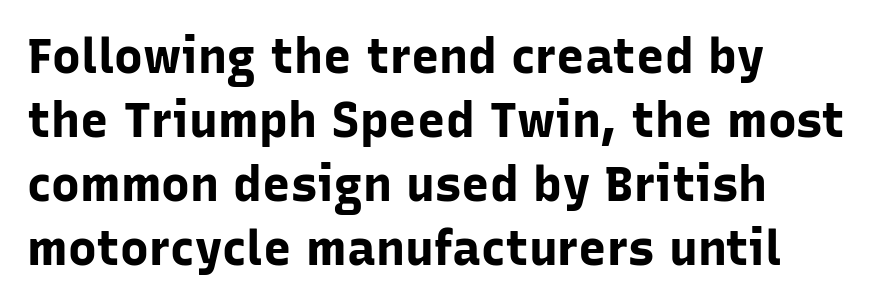
The rendering uses a bold face; every stroke is thick and dark. This is the regular roman posture of the typeface. A typesetter would call this leading conventional body-copy spacing. Honestly, there is no underline to notice here at all.
